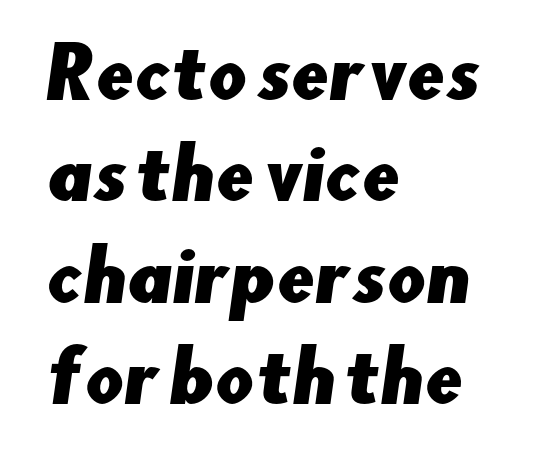
The image shows 68 px sans-serif type; set left-aligned, normal line spacing (1.49x), normal letter spacing, not underlined; low stroke contrast and a small x-height.
